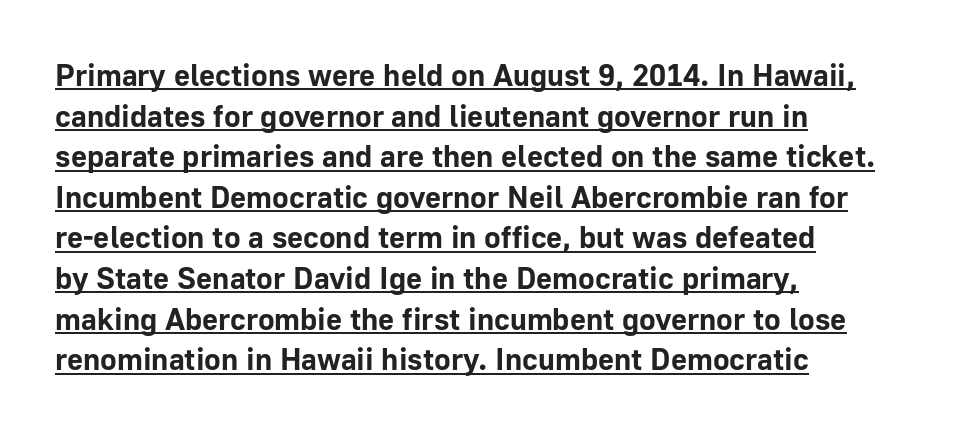
The image shows 31 px bold sans-serif type, upright; set left-aligned, normal line spacing (1.31x), normal letter spacing, underlined; low stroke contrast and a medium x-height.
